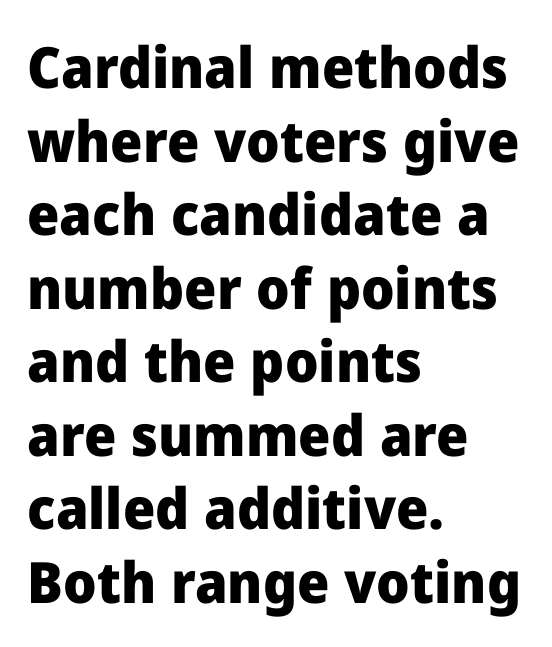
The image shows 57 px heavy sans-serif type, upright; set left-aligned, normal line spacing (1.29x), normal letter spacing, not underlined; low stroke contrast and a medium x-height.
